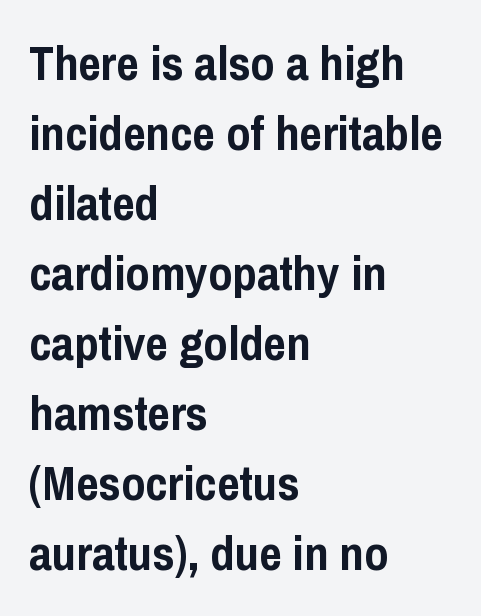
I'd call this a sans setting — the letters go barefoot. Varying glyph widths throughout — classic text-font behaviour. Caption: bold face, heavy strokes. The tracking reads as untouched default to a designer's eye. Vertically, the passage feels balanced, rows spaced as you'd expect. The paragraph has a hard left edge and a soft right edge.
